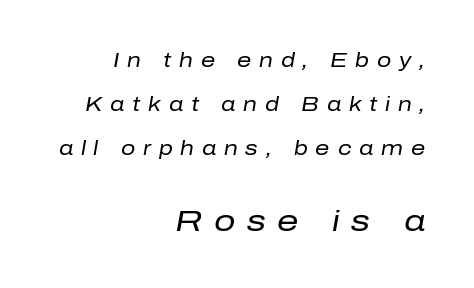
The image shows 30 px regular-weight type, italic (leaning right); set right-aligned, loose line spacing (2.19x), unusually wide letter spacing (+0.39 em), not underlined; the second (bottom) block is 1.5x larger; low stroke contrast and a medium x-height.
